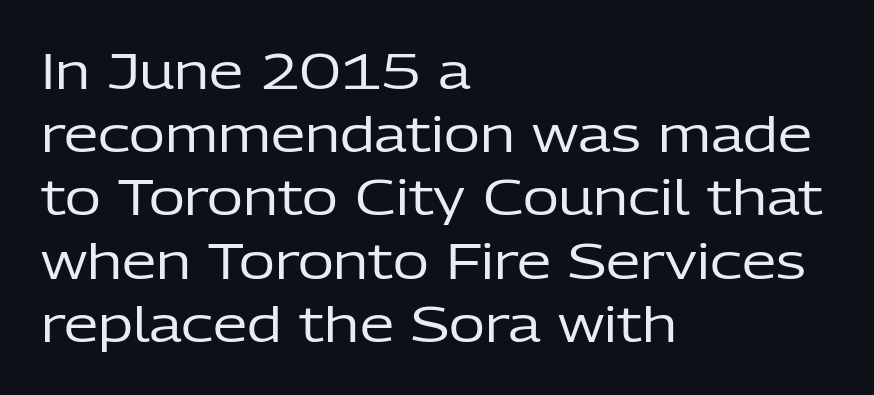
{"serif": "no", "italic": "no", "bold": "no", "weight": "regular", "width": "normal", "stroke_contrast": "low", "x_height": "medium", "monospaced": "no", "underline": "no", "align": "left", "line_spacing": "normal", "line_spacing_ratio": 1.29, "letter_spacing": "normal", "letter_spacing_em": 0.0, "glyph_px": 49}
